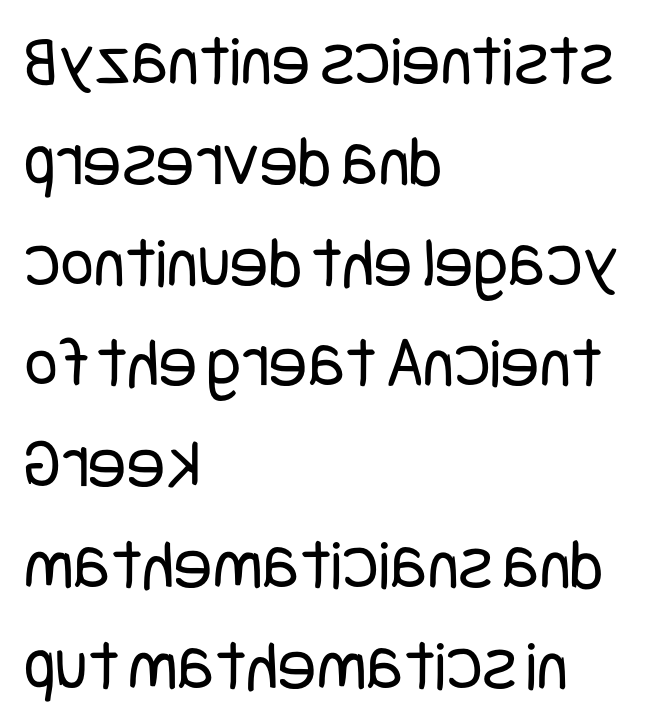
Is the block centered? No — it sits flush against the left margin. This rendering features lettering with no underline. Stems here are at most as thick as an everyday book face. The gaps between neighbouring characters are ordinary and unremarkable. Reading down the column, the eye jumps a familiar distance to each next line.
